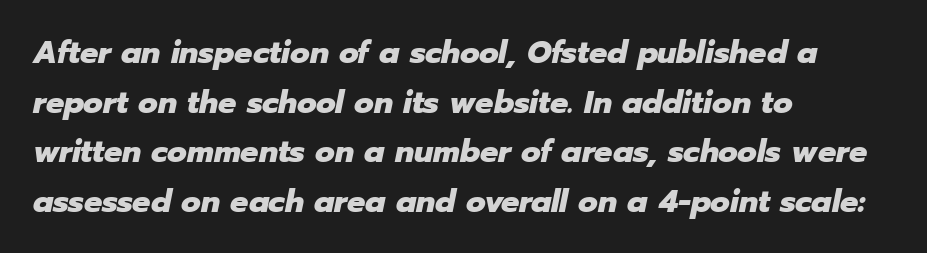
The typesetting leans heavy: a genuine bold. Interline gaps are of average width in this sample. This rendering features lettering with no underline. The letters advance in unequal steps, a hallmark of proportional type.
